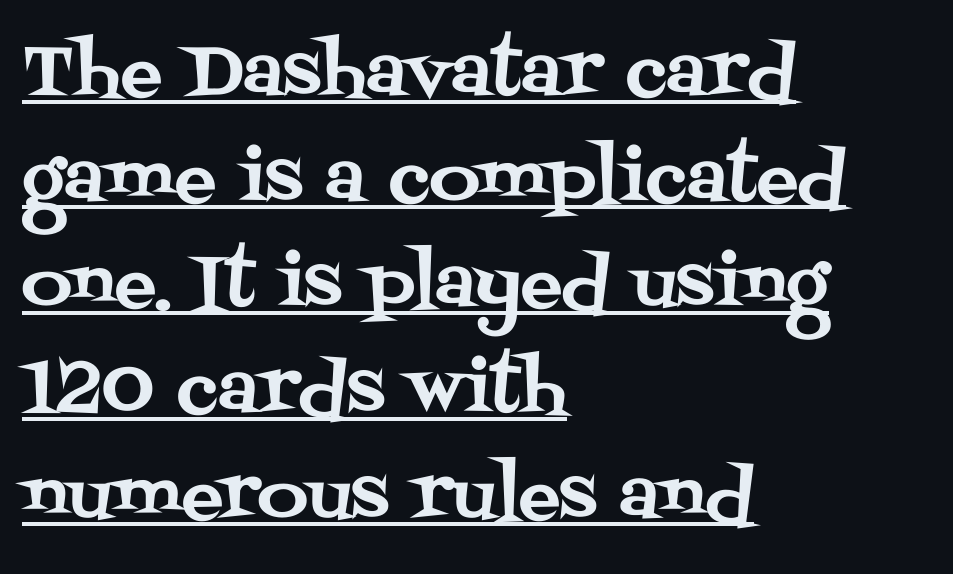
Q: Is the text italic (slanted)? A: No, it is upright.
Q: Is the typeface a serif or a sans-serif typeface? A: Serif.
Q: Is the text underlined? A: Yes.
Q: How is the paragraph aligned? A: Left-aligned.
Q: Is the spacing between letters normal or unusually wide? A: Normal.
Q: Is the spacing between lines tight, normal or loose? A: Normal.
Q: Width (condensed, normal, or wide)? A: Normal.
Q: Stroke contrast? A: Medium.
Q: x-height? A: Large.
Q: Monospaced? A: No.
